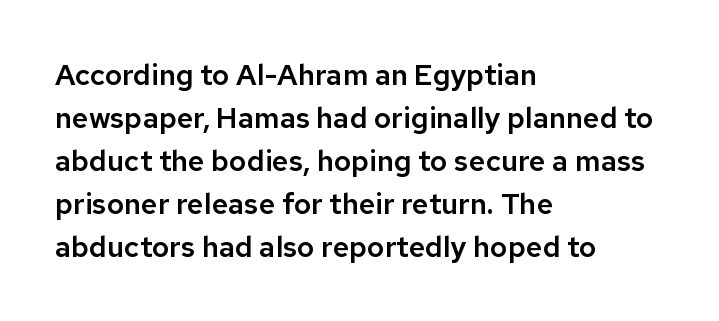
Q: Is the text italic (slanted)? A: No, it is upright.
Q: Is the typeface a serif or a sans-serif typeface? A: Sans-serif.
Q: Is the text underlined? A: No.
Q: How is the paragraph aligned? A: Left-aligned.
Q: Is the spacing between letters normal or unusually wide? A: Normal.
Q: Is the spacing between lines tight, normal or loose? A: Normal.
Q: Width (condensed, normal, or wide)? A: Normal.
Q: Stroke contrast? A: Low.
Q: x-height? A: Medium.
Q: Monospaced? A: No.
